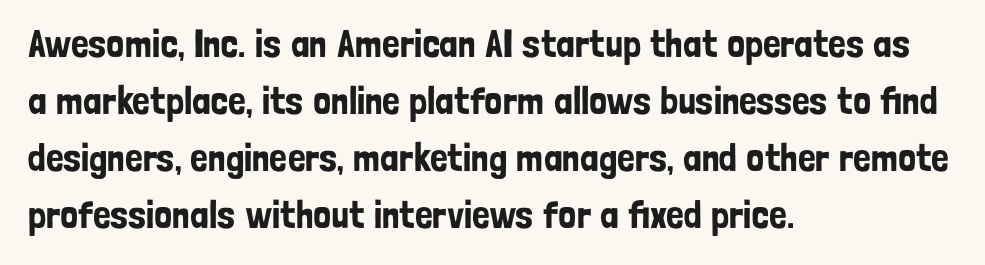
Each word holds together tightly as a unit, with standard inter-letter gaps. This rendering uses left alignment, leaving the right contour irregular. The letters stand straight up with perfectly vertical stems. Only glyphs here, with clear space below each row. The font family rendered here belongs to the sans-serif group. Character widths vary here, with narrow letters taking less room than wide ones.
